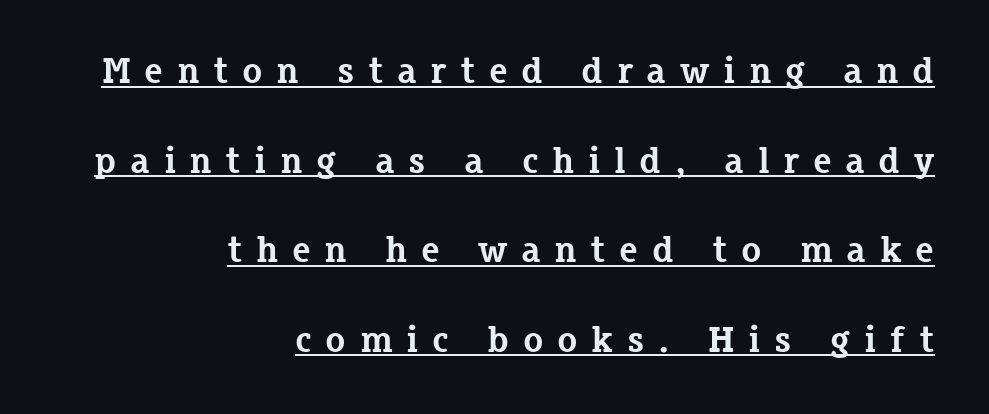
{"serif": "yes", "italic": "no", "bold": "yes", "weight": "bold", "width": "normal", "stroke_contrast": "low", "x_height": "medium", "monospaced": "no", "underline": "yes", "align": "right", "line_spacing": "loose", "line_spacing_ratio": 2.42, "letter_spacing": "wide", "letter_spacing_em": 0.37, "glyph_px": 37}
